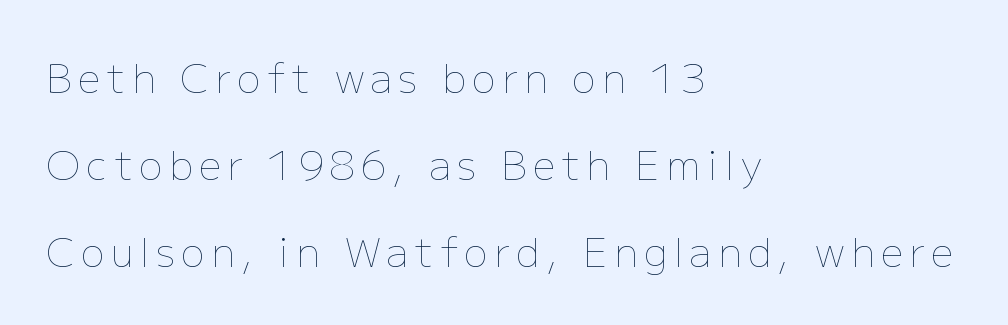
The baseline area is clear. This rendering uses left alignment, leaving the right contour irregular. You could not count columns in this text — the font is proportionally spaced. Successive baselines arrive slowly, with a big drop between each. Every character sits straight up, as roman type does. The typeface has the unassuming heft of standard copy or less.
